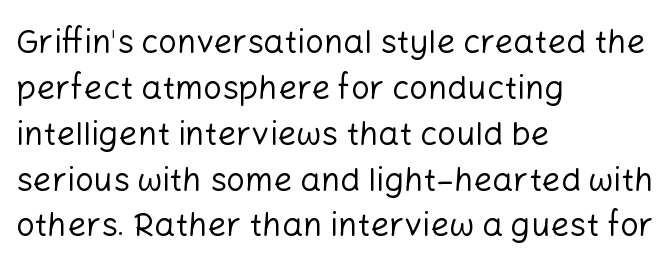
The passage shown is not bold in any degree. The gap between lines stays unmarked. These lines are composed in type without serifs. This sample has the flowing, uneven cadence of proportional lettering.
